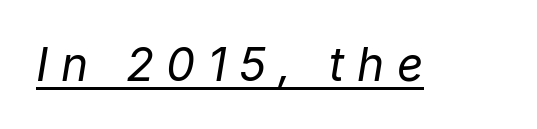
{"italic": "yes", "lean": "right", "slant_degrees": 9, "bold": "no", "weight": "regular", "width": "normal", "stroke_contrast": "low", "x_height": "medium", "monospaced": "no", "underline": "yes", "letter_spacing": "wide", "letter_spacing_em": 0.27, "glyph_px": 46}
